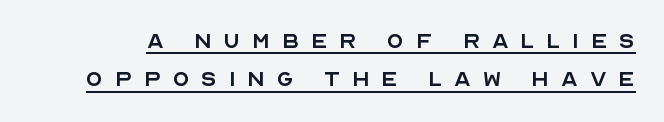
The axis of the letterforms is exactly vertical. Leading matches the norm, producing a regular column. Is the type heavy? It reads as light-to-regular instead. These lines have a slow, spaced-out rhythm from letter to letter.
